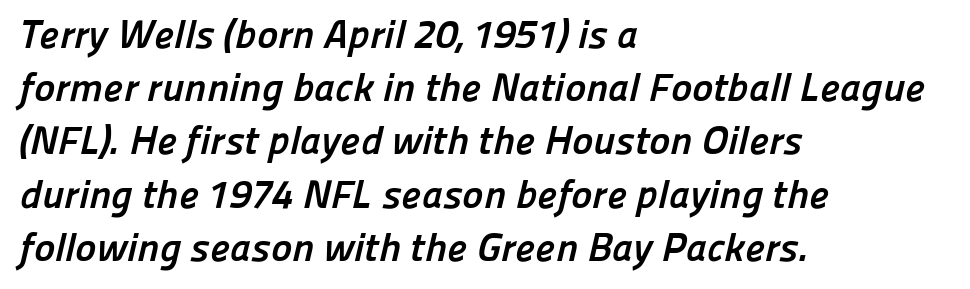
The image shows 40 px semibold sans-serif type; set left-aligned, normal line spacing (1.33x), normal letter spacing, not underlined; low stroke contrast and a medium x-height.
